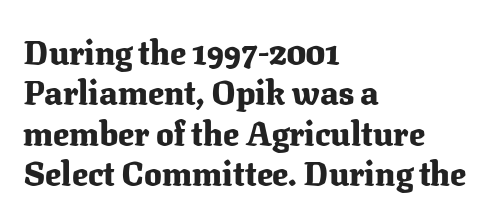
Spacing verdict: proportional, widths tailored to each character. The characters display serif detailing at their extremities. Beneath every word, the page is bare. Caption: standard tracking, unaltered. These lines are set flush left with a ragged right edge.
